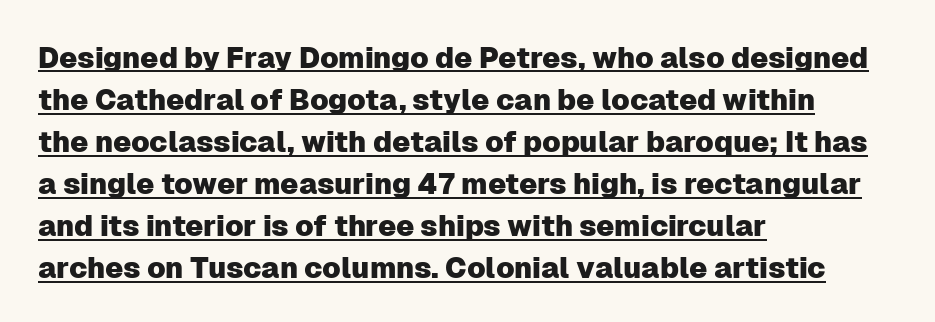
{"serif": "no", "italic": "no", "width": "normal", "stroke_contrast": "low", "x_height": "medium", "monospaced": "no", "underline": "yes", "align": "left", "line_spacing": "normal", "line_spacing_ratio": 1.45, "letter_spacing": "normal", "letter_spacing_em": 0.0, "glyph_px": 29}
